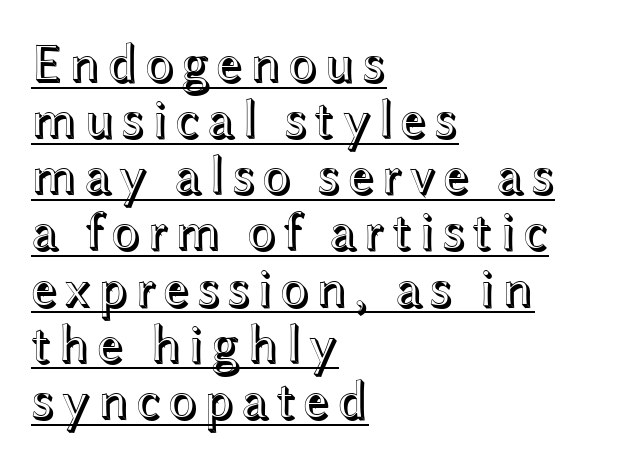
{"italic": "no", "width": "wide", "x_height": "medium", "monospaced": "no", "underline": "yes", "align": "left", "line_spacing": "tight", "line_spacing_ratio": 1.04, "glyph_px": 54}
